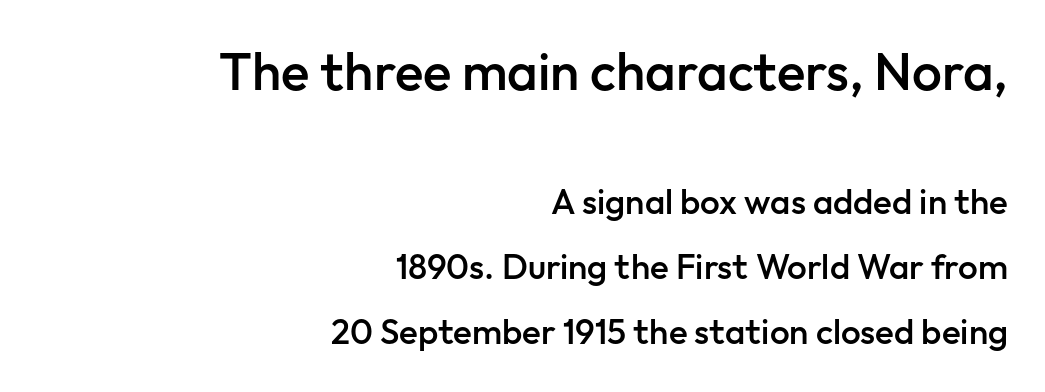
The image shows 53 px semibold sans-serif type, upright; set right-aligned, line spacing 1.87x, normal letter spacing, not underlined; the first (top) block is 1.51x larger; low stroke contrast and a medium x-height.
